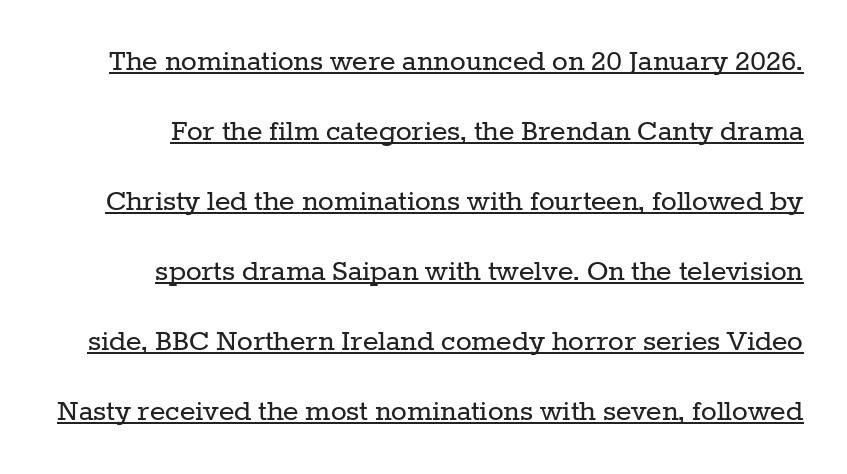
{"serif": "yes", "italic": "no", "bold": "no", "weight": "regular", "width": "normal", "stroke_contrast": "low", "x_height": "medium", "monospaced": "no", "underline": "yes", "line_spacing": "loose", "line_spacing_ratio": 2.12, "letter_spacing": "normal", "letter_spacing_em": 0.0, "glyph_px": 33}
